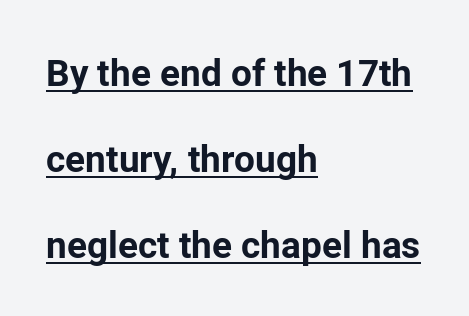
Q: Is the text bold? A: Yes.
Q: Is the text italic (slanted)? A: No, it is upright.
Q: Is the typeface a serif or a sans-serif typeface? A: Sans-serif.
Q: Is the text underlined? A: Yes.
Q: How is the paragraph aligned? A: Left-aligned.
Q: Is the spacing between letters normal or unusually wide? A: Normal.
Q: Is the spacing between lines tight, normal or loose? A: Loose.
Q: Width (condensed, normal, or wide)? A: Normal.
Q: Stroke contrast? A: Low.
Q: x-height? A: Medium.
Q: Monospaced? A: No.
